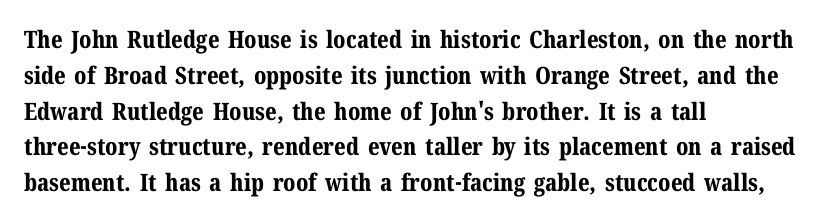
Italic: no, the glyphs are upright roman. Reading down the column, the eye jumps a familiar distance to each next line. Each row of text sits above clean, open space. Chunky letters — that's bold for sure.
